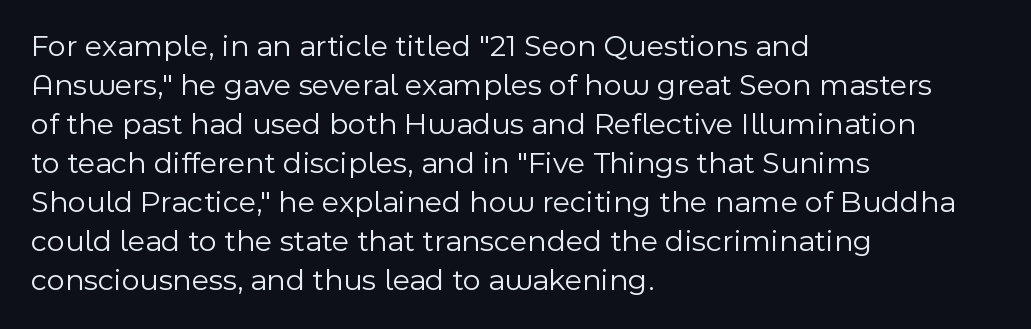
The rendering uses natural spacing where letterforms have individual widths. The gaps between neighbouring characters are ordinary and unremarkable. Grotesque or geometric, the face here clearly has no serifs. Honestly, the row spacing looks completely unremarkable. The characters are drawn with everyday or finer stroke widths. Every stem runs plumb, perpendicular to the baseline.
